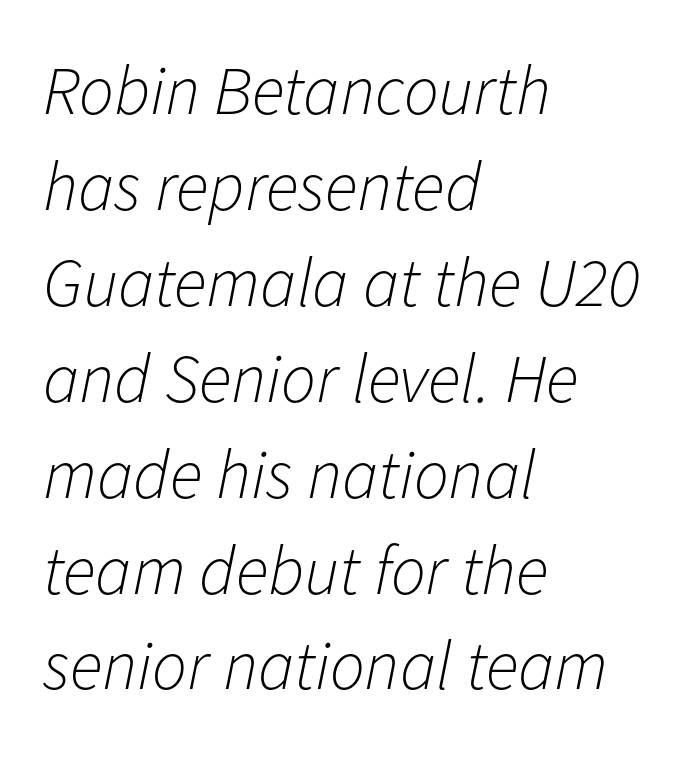
Q: Is the text bold? A: No.
Q: Is the text italic (slanted)? A: Yes, it leans right by about 11 degrees.
Q: Is the text underlined? A: No.
Q: How is the paragraph aligned? A: Left-aligned.
Q: Is the spacing between letters normal or unusually wide? A: Normal.
Q: Is the spacing between lines tight, normal or loose? A: Normal.
Q: Width (condensed, normal, or wide)? A: Normal.
Q: Stroke contrast? A: Low.
Q: x-height? A: Medium.
Q: Monospaced? A: No.
